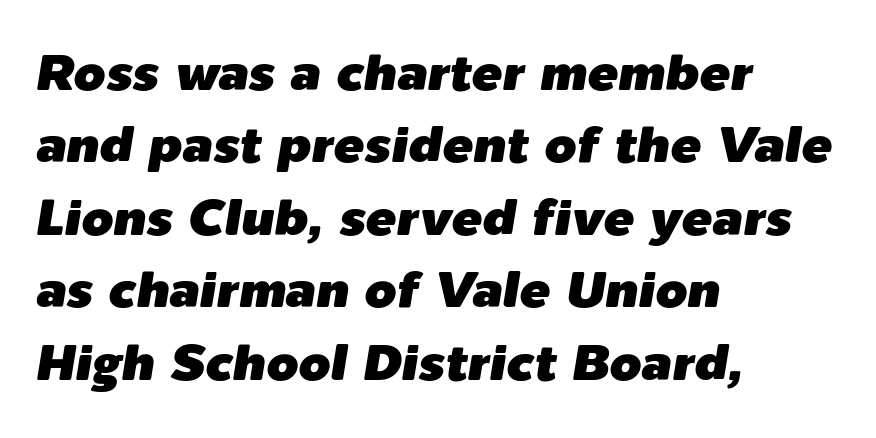
The image shows 51 px text type, italic (leaning right); set left-aligned, normal line spacing (1.42x), normal letter spacing, not underlined; low stroke contrast and a medium x-height.
